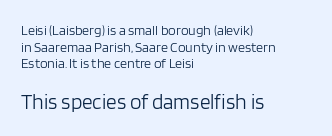
{"italic": "no", "bold": "no", "underline": "no", "align": "left", "line_spacing_ratio": 1.19, "letter_spacing": "normal", "letter_spacing_em": 0.0, "larger_block": "second", "size_ratio": 1.5, "glyph_px": 21}
